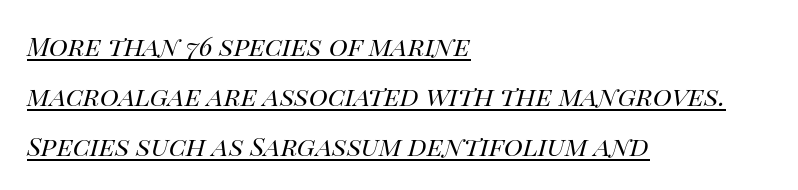
The passage is arranged the way most books set body copy — flush left. There's an unmistakable incline to the writing here. Each stroke keeps to a modest, everyday thickness or less. Widely set lines give the paragraph a tall, airy silhouette.
